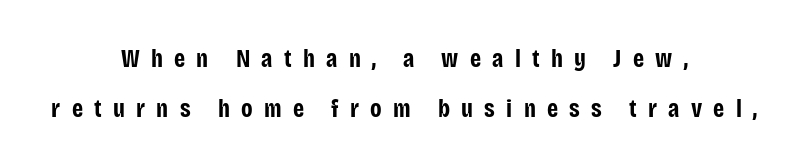
{"italic": "no", "bold": "yes", "underline": "no", "align": "center", "line_spacing": "loose", "line_spacing_ratio": 2.01, "letter_spacing": "wide", "letter_spacing_em": 0.45, "glyph_px": 25}
